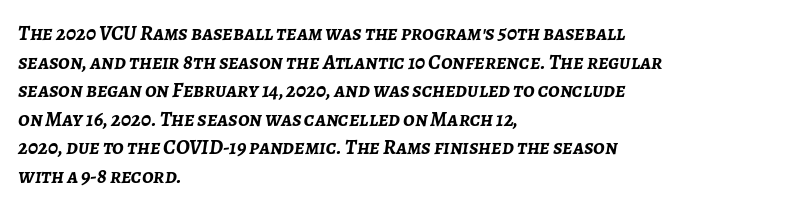
Q: Is the text bold? A: Yes.
Q: Is the text italic (slanted)? A: Yes, it leans right by about 7 degrees.
Q: Is the text underlined? A: No.
Q: How is the paragraph aligned? A: Left-aligned.
Q: Is the spacing between letters normal or unusually wide? A: Normal.
Q: Is the spacing between lines tight, normal or loose? A: Normal.
